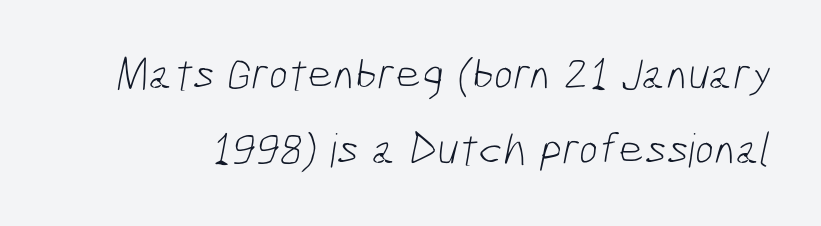
No word sits above an underline. This rendering employs a face without finishing strokes, i.e., a sans-serif. Do the characters align in a grid? No, the font is proportional. Is the type heavy? It reads as light-to-regular instead. Short note: letters normally spaced.
